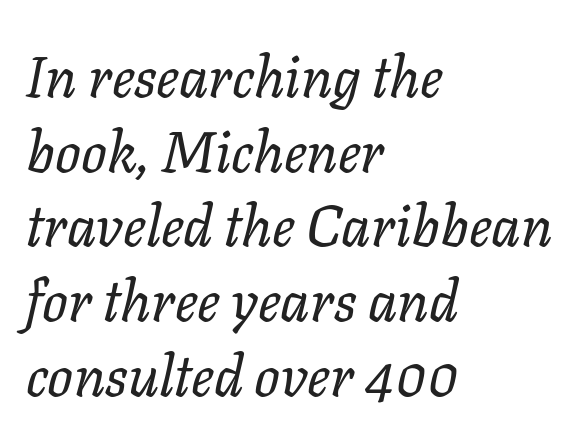
The paragraph has a hard left edge and a soft right edge. A typesetter would mark this as italic. Vertical stems look standard width or narrower in stroke. A typesetter would call this leading conventional body-copy spacing. How are the letters spaced? Ordinarily, with no added tracking.
